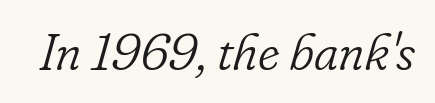
Q: Is the text bold? A: No.
Q: Is the text italic (slanted)? A: Yes, it leans right by about 16 degrees.
Q: Is the typeface a serif or a sans-serif typeface? A: Serif.
Q: Is the text underlined? A: No.
Q: Is the spacing between letters normal or unusually wide? A: Normal.
Q: Width (condensed, normal, or wide)? A: Normal.
Q: Stroke contrast? A: Low.
Q: x-height? A: Small.
Q: Monospaced? A: No.
